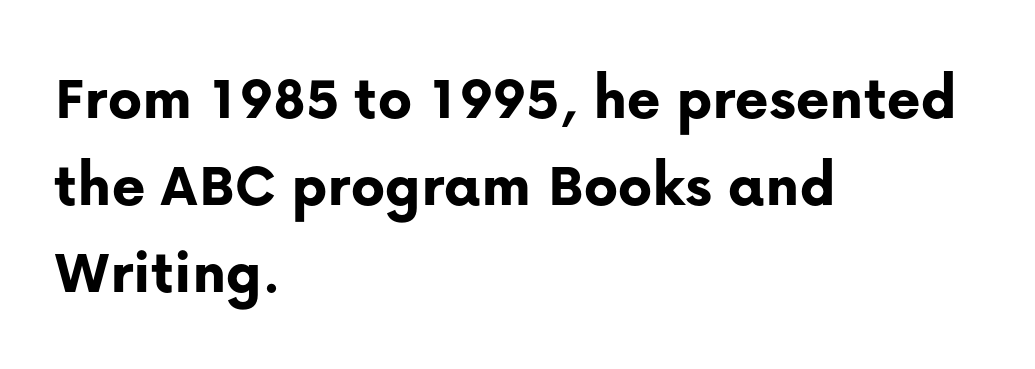
The image shows 64 px bold sans-serif type, upright; set left-aligned, normal line spacing (1.36x), normal letter spacing, not underlined; low stroke contrast and a medium x-height.
